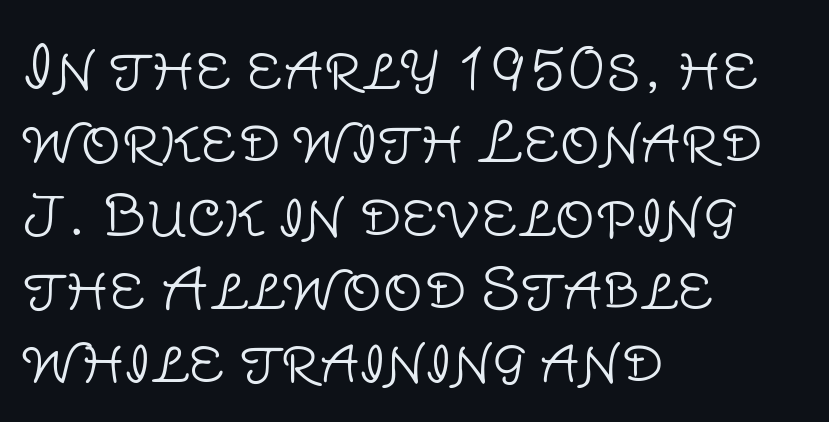
Q: Is the text bold? A: No.
Q: Is the text italic (slanted)? A: Yes.
Q: Is the typeface a serif or a sans-serif typeface? A: Sans-serif.
Q: Is the text underlined? A: No.
Q: How is the paragraph aligned? A: Left-aligned.
Q: Is the spacing between letters normal or unusually wide? A: Normal.
Q: Is the spacing between lines tight, normal or loose? A: Normal.
Q: Width (condensed, normal, or wide)? A: Normal.
Q: Stroke contrast? A: Low.
Q: x-height? A: Large.
Q: Monospaced? A: No.
